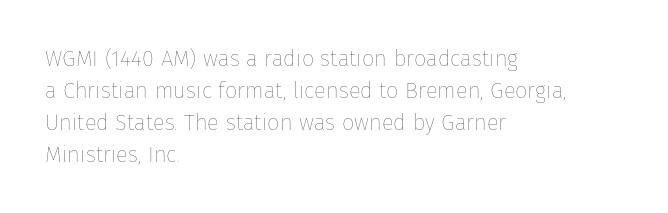
Q: Is the text bold? A: No.
Q: Is the text italic (slanted)? A: No, it is upright.
Q: Is the text underlined? A: No.
Q: How is the paragraph aligned? A: Left-aligned.
Q: Is the spacing between letters normal or unusually wide? A: Normal.
Q: Is the spacing between lines tight, normal or loose? A: Normal.
